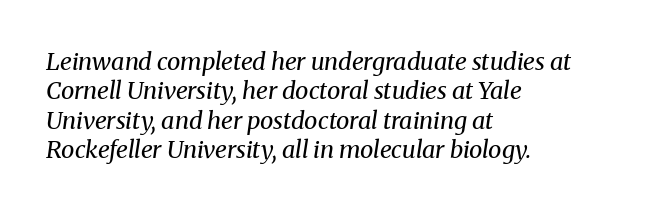
The image shows 24 px text type, italic (leaning right); set left-aligned, line spacing 1.22x, normal letter spacing, not underlined.
